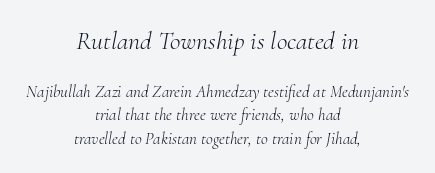
Lines of text with bare space underneath. The characters are drawn with everyday or finer stroke widths. How are the letters spaced? Ordinarily, with no added tracking. Students, observe: this is what conventionally led text looks like. The lines are quadded center. Type size steps down from the first block to the second.
